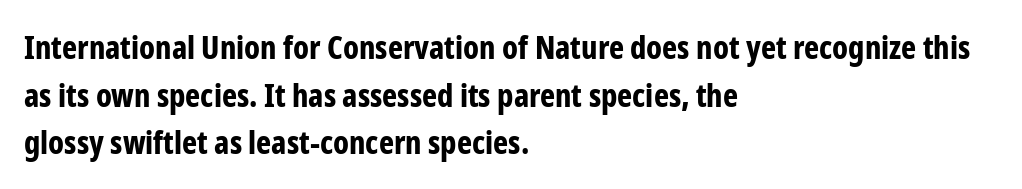
Q: Is the text bold? A: Yes.
Q: Is the text italic (slanted)? A: No, it is upright.
Q: Is the typeface a serif or a sans-serif typeface? A: Sans-serif.
Q: Is the text underlined? A: No.
Q: How is the paragraph aligned? A: Left-aligned.
Q: Is the spacing between letters normal or unusually wide? A: Normal.
Q: Is the spacing between lines tight, normal or loose? A: Normal.
Q: Width (condensed, normal, or wide)? A: Condensed.
Q: Stroke contrast? A: Low.
Q: x-height? A: Medium.
Q: Monospaced? A: No.
